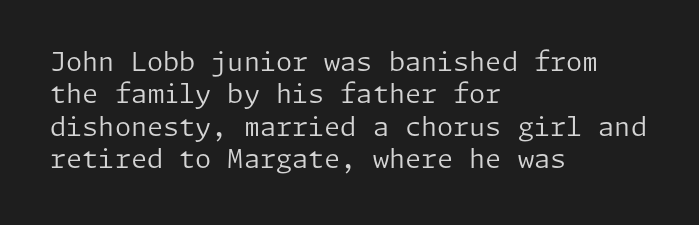
Q: Is the text bold? A: No.
Q: Is the text italic (slanted)? A: No, it is upright.
Q: Is the text underlined? A: No.
Q: How is the paragraph aligned? A: Left-aligned.
Q: Is the spacing between letters normal or unusually wide? A: Normal.
Q: Is the spacing between lines tight, normal or loose? A: Normal.
